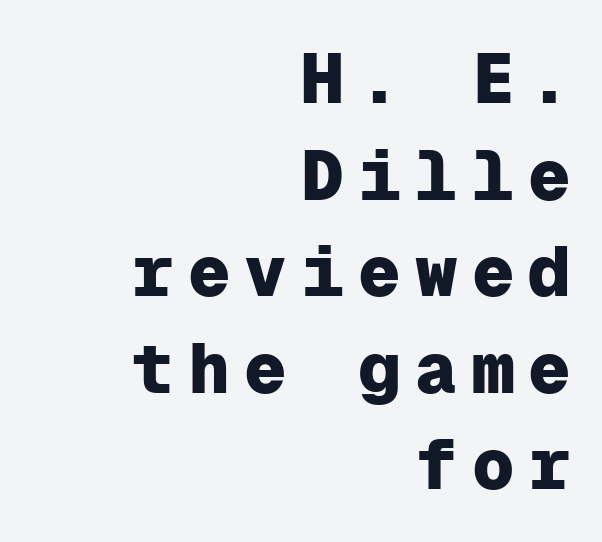
The strokes are fattened all the way to bold. Horizontal bands of white between lines are of average thickness. Posture: straight, roman, zero tilt. Display-style spreading of the glyphs; the letterfit is very open. Words float on clear page, feet unadorned. Note the uniform advance width — an 'i' takes as much space as an 'm'.
